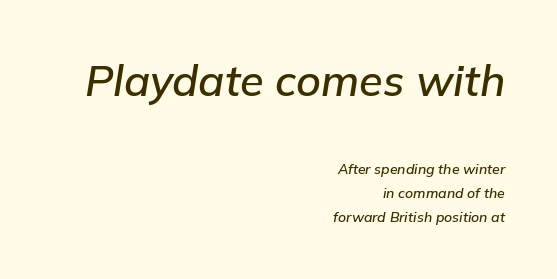
The image shows 43 px text type, italic (leaning right); set right-aligned, normal line spacing (1.7x), normal letter spacing, not underlined; the first (top) block is 3.07x larger; low stroke contrast and a medium x-height.
